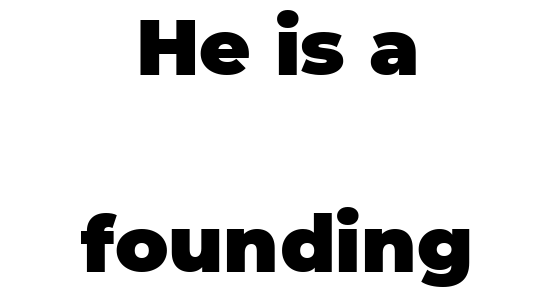
The image shows 79 px heavy sans-serif type, upright; set centered, loose line spacing (2.49x), normal letter spacing, not underlined; low stroke contrast and a large x-height.
